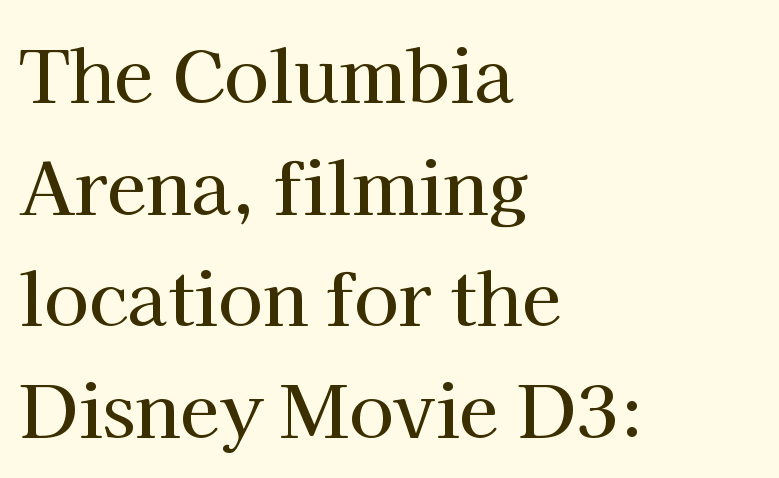
The image shows 72 px serif type, upright; set left-aligned, normal line spacing (1.55x), normal letter spacing, not underlined; high stroke contrast and a medium x-height.
